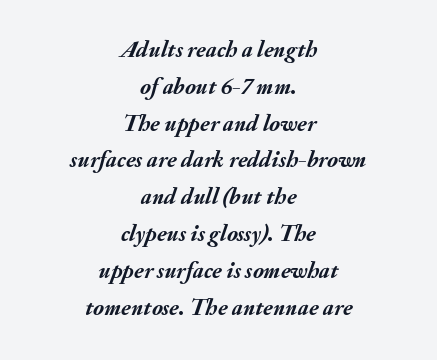
{"italic": "yes", "lean": "right", "slant_degrees": 20, "bold": "yes", "underline": "no", "align": "center", "line_spacing": "normal", "line_spacing_ratio": 1.6, "letter_spacing": "normal", "letter_spacing_em": 0.0, "glyph_px": 23}
